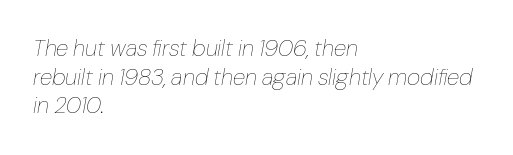
Emphasis-style slanted type is in use. The strokes are not fattened; the text isn't bold. Only glyphs here, with clear space below each row. A typesetter would call this zero additional tracking. The lines are quadded left.
